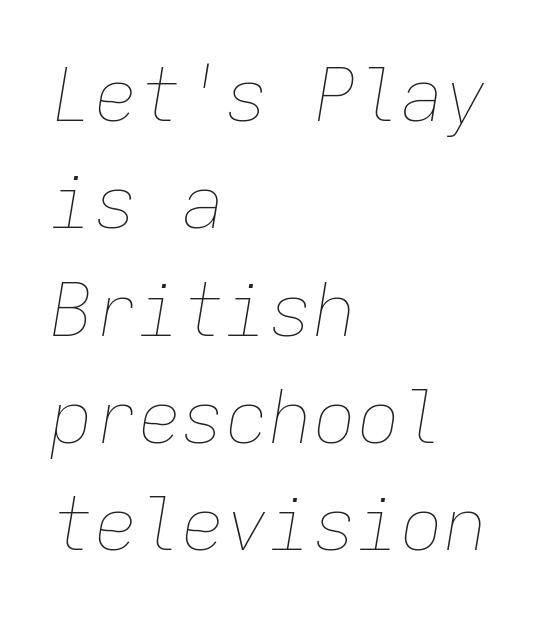
The image shows 73 px thin type, italic (leaning right), monospaced; set left-aligned, normal line spacing (1.47x), normal letter spacing, not underlined; low stroke contrast and a medium x-height.
